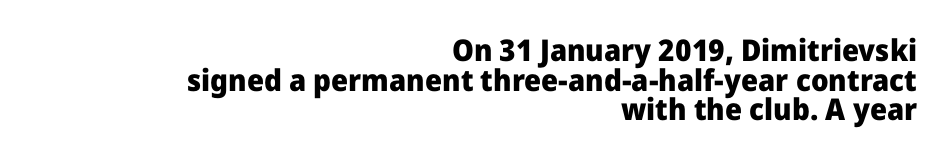
The image shows 30 px heavy sans-serif type, upright; set right-aligned, tight line spacing (0.99x), normal letter spacing, not underlined; low stroke contrast and a medium x-height.
